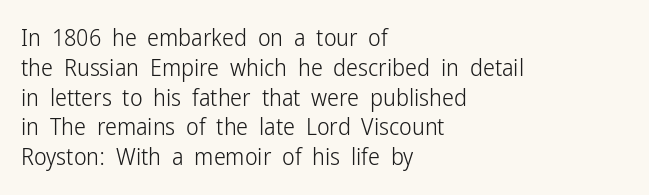
If you drew a line through each stem, it would be perfectly vertical. Tracking value appears to be zero — textbook default spacing. The rag falls on the right side of this text block. The face looks like a standard text weight, possibly lighter. The string is rendered with underlining switched off.
